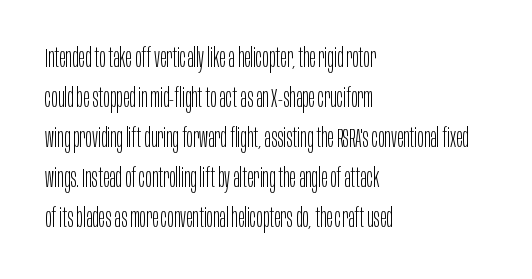
The image shows 27 px text type, upright; set left-aligned, normal line spacing (1.48x), normal letter spacing, not underlined.
